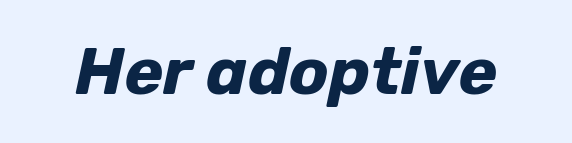
{"italic": "yes", "lean": "right", "slant_degrees": 12, "bold": "yes", "weight": "bold", "width": "normal", "stroke_contrast": "low", "x_height": "medium", "monospaced": "no", "underline": "no", "letter_spacing": "normal", "letter_spacing_em": 0.0, "glyph_px": 66}
